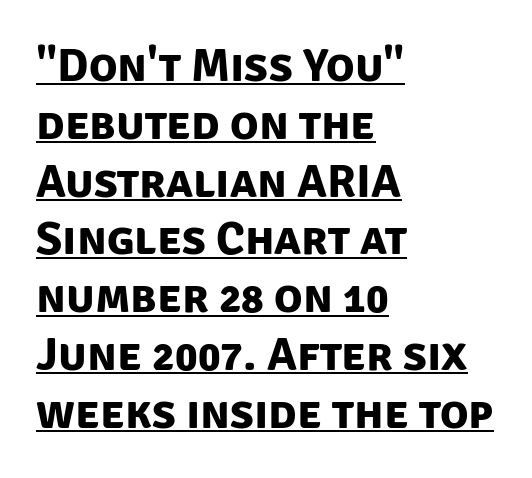
{"serif": "no", "bold": "yes", "weight": "bold", "width": "normal", "stroke_contrast": "low", "x_height": "large", "monospaced": "no", "underline": "yes", "align": "left", "line_spacing_ratio": 1.23, "letter_spacing": "normal", "letter_spacing_em": 0.0, "glyph_px": 47}
